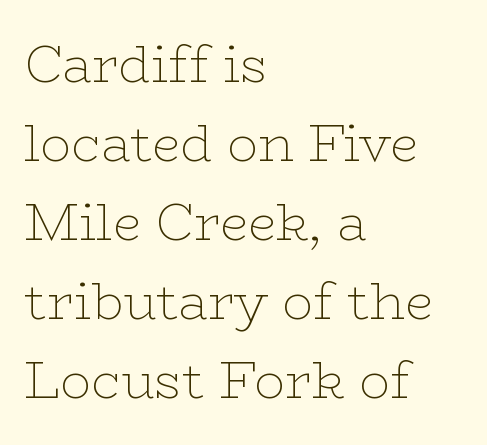
The image shows 51 px thin, wide serif type, upright; set left-aligned, normal line spacing (1.55x), normal letter spacing, not underlined; low stroke contrast and a medium x-height.
